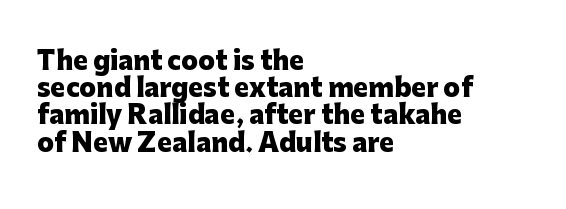
Q: Is the text bold? A: Yes.
Q: Is the text italic (slanted)? A: No, it is upright.
Q: Is the text underlined? A: No.
Q: How is the paragraph aligned? A: Left-aligned.
Q: Is the spacing between letters normal or unusually wide? A: Normal.
Q: Is the spacing between lines tight, normal or loose? A: Tight.
